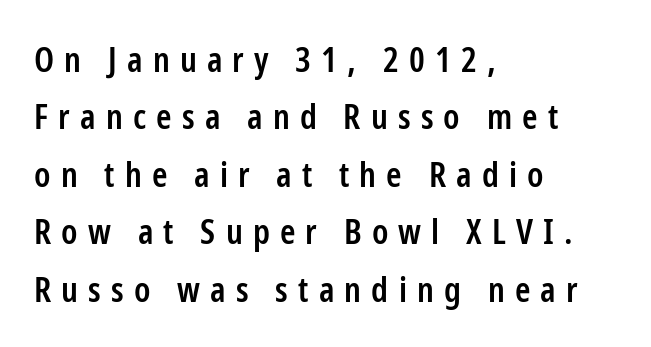
Q: Is the text bold? A: Semi-bold.
Q: Is the text italic (slanted)? A: No, it is upright.
Q: Is the typeface a serif or a sans-serif typeface? A: Sans-serif.
Q: Is the text underlined? A: No.
Q: How is the paragraph aligned? A: Left-aligned.
Q: Is the spacing between letters normal or unusually wide? A: Unusually wide.
Q: Is the spacing between lines tight, normal or loose? A: Normal.
Q: Width (condensed, normal, or wide)? A: Condensed.
Q: Stroke contrast? A: Low.
Q: x-height? A: Medium.
Q: Monospaced? A: No.
